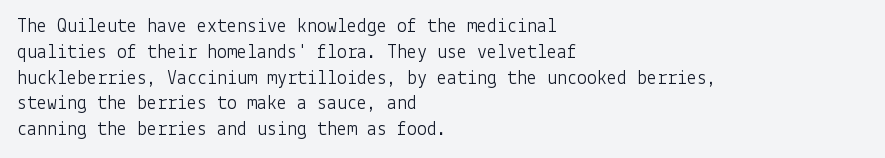
{"italic": "no", "bold": "no", "underline": "no", "align": "left", "line_spacing": "normal", "line_spacing_ratio": 1.29, "letter_spacing": "normal", "letter_spacing_em": 0.0, "glyph_px": 20}
